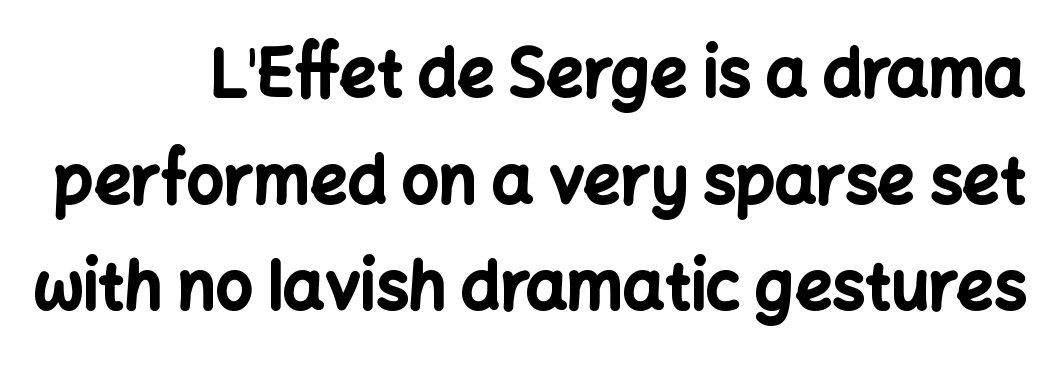
{"serif": "no", "italic": "no", "bold": "yes", "weight": "bold", "width": "normal", "stroke_contrast": "low", "x_height": "medium", "monospaced": "no", "underline": "no", "line_spacing": "normal", "line_spacing_ratio": 1.64, "letter_spacing": "normal", "letter_spacing_em": 0.0, "glyph_px": 65}
